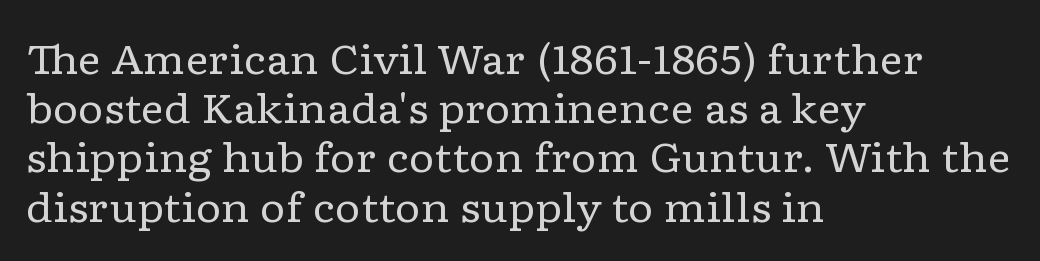
Q: Is the text bold? A: No.
Q: Is the text italic (slanted)? A: No, it is upright.
Q: Is the typeface a serif or a sans-serif typeface? A: Serif.
Q: Is the text underlined? A: No.
Q: How is the paragraph aligned? A: Left-aligned.
Q: Is the spacing between letters normal or unusually wide? A: Normal.
Q: Width (condensed, normal, or wide)? A: Wide.
Q: Stroke contrast? A: Low.
Q: x-height? A: Medium.
Q: Monospaced? A: No.
